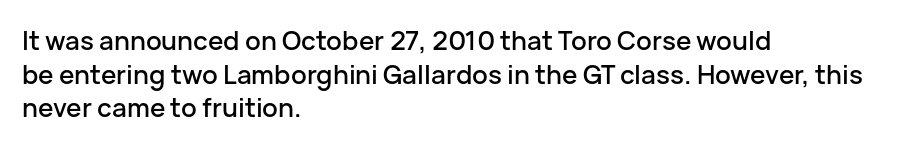
{"italic": "no", "underline": "no", "align": "left", "line_spacing": "normal", "line_spacing_ratio": 1.29, "letter_spacing": "normal", "letter_spacing_em": 0.0, "glyph_px": 26}
